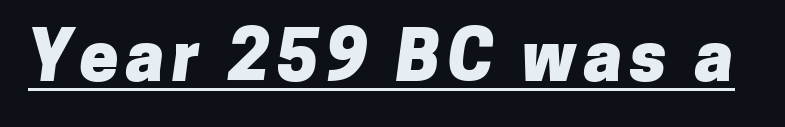
{"serif": "no", "bold": "yes", "weight": "heavy", "width": "normal", "stroke_contrast": "low", "x_height": "medium", "monospaced": "no", "underline": "yes", "glyph_px": 70}
